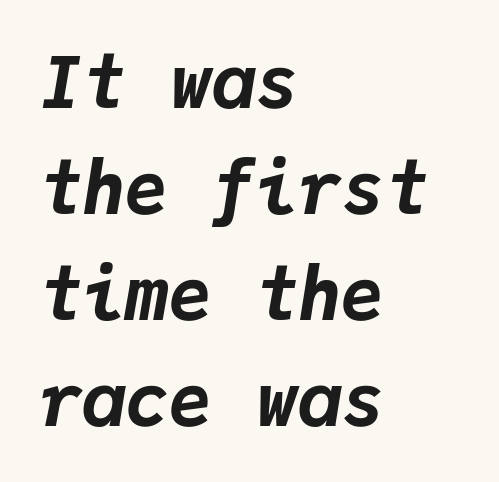
The image shows 72 px bold type, italic (leaning right), monospaced; set left-aligned, normal line spacing (1.47x), normal letter spacing, not underlined; low stroke contrast and a medium x-height.
